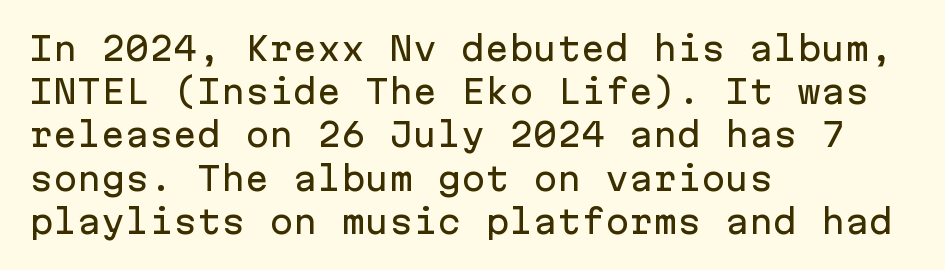
{"serif": "no", "italic": "no", "width": "normal", "stroke_contrast": "low", "x_height": "medium", "monospaced": "yes", "underline": "no", "align": "left", "line_spacing": "normal", "line_spacing_ratio": 1.35, "letter_spacing": "normal", "letter_spacing_em": 0.0, "glyph_px": 32}
